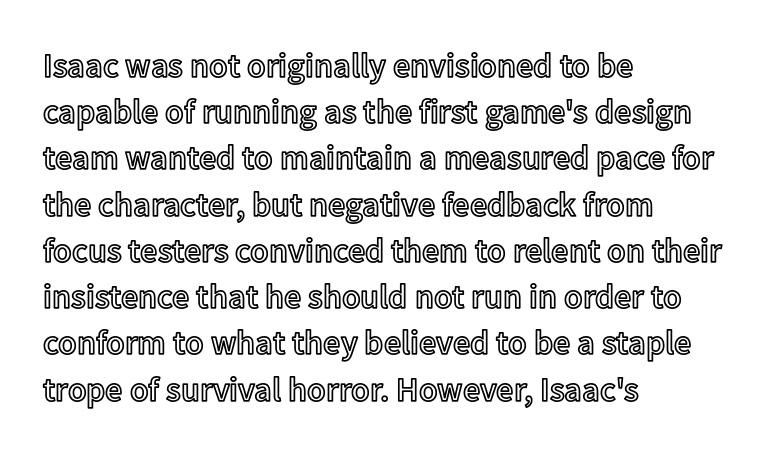
{"italic": "no", "width": "normal", "x_height": "medium", "monospaced": "no", "underline": "no", "align": "left", "line_spacing": "normal", "line_spacing_ratio": 1.36, "letter_spacing": "normal", "letter_spacing_em": 0.0, "glyph_px": 34}
